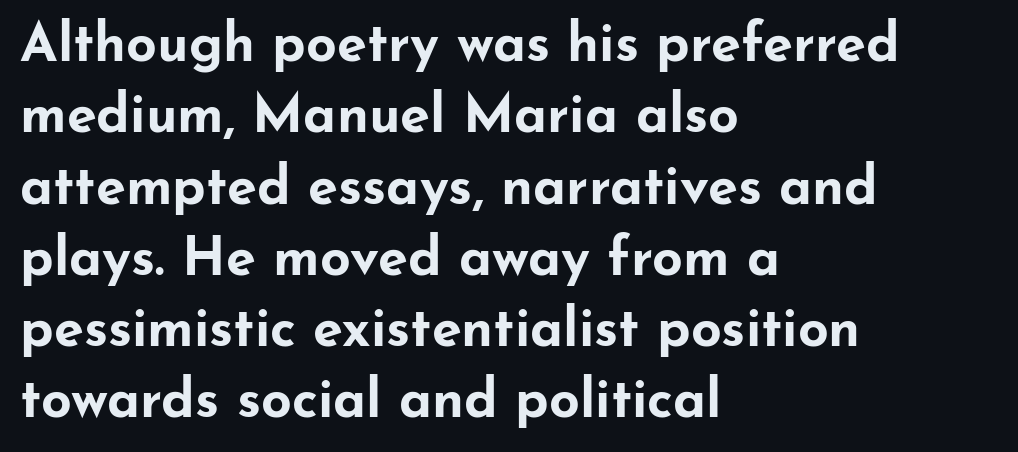
These lines are set flush left with a ragged right edge. This is roman type, the default non-slanted kind. Quick note: underline off. The passage shown is typeset with a sans-serif family. Heavy-handed strokes throughout: this text is bold.
